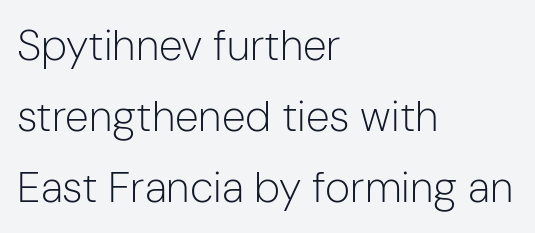
Q: Is the text bold? A: No.
Q: Is the text italic (slanted)? A: No, it is upright.
Q: Is the typeface a serif or a sans-serif typeface? A: Sans-serif.
Q: Is the text underlined? A: No.
Q: How is the paragraph aligned? A: Left-aligned.
Q: Is the spacing between letters normal or unusually wide? A: Normal.
Q: Is the spacing between lines tight, normal or loose? A: Normal.
Q: Width (condensed, normal, or wide)? A: Normal.
Q: Stroke contrast? A: Low.
Q: x-height? A: Medium.
Q: Monospaced? A: No.
